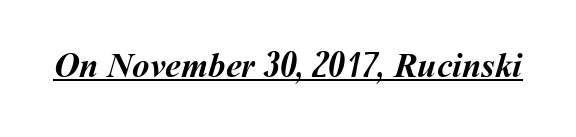
The image shows 35 px semibold type; set normal letter spacing, underlined; medium stroke contrast and a medium x-height.
